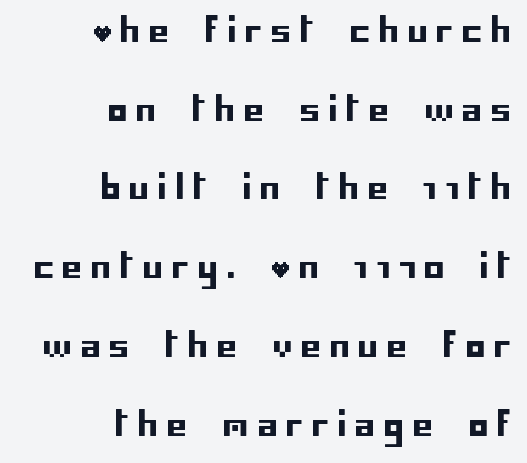
I'd call this a sans setting — the letters go barefoot. The letters stand upright; this is a roman face. Summary of vertical rhythm: relaxed, with wide interline spacing. Glance below the letters and you will spot only blank space.
